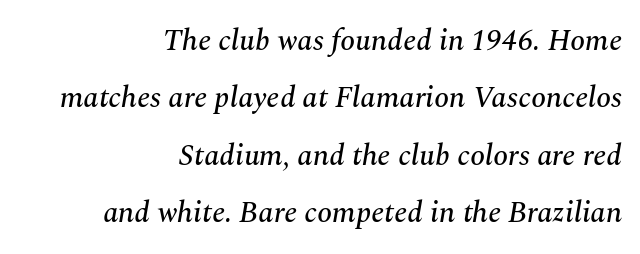
Slant detected: the letters are inclined. Anything drawn beneath the words? Only blank space. Loosely led — the rows are spread out. Glyph-to-glyph distance matches everyday printed text.
